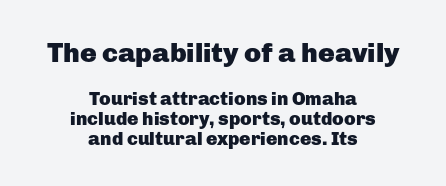
{"serif": "no", "italic": "no", "bold": "yes", "weight": "heavy", "width": "normal", "stroke_contrast": "low", "x_height": "medium", "monospaced": "no", "underline": "no", "align": "center", "line_spacing": "tight", "line_spacing_ratio": 1.06, "letter_spacing": "normal", "letter_spacing_em": 0.0, "larger_block": "first", "size_ratio": 1.47, "glyph_px": 28}
